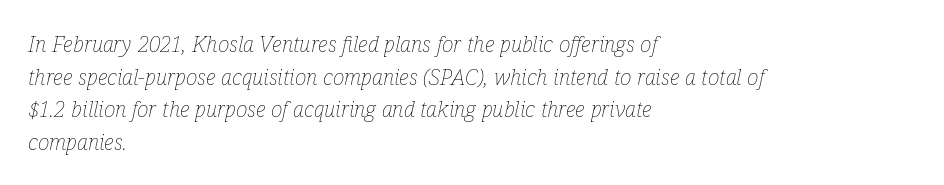
Q: Is the text bold? A: No.
Q: Is the text italic (slanted)? A: Yes, it leans right by about 12 degrees.
Q: Is the text underlined? A: No.
Q: How is the paragraph aligned? A: Left-aligned.
Q: Is the spacing between letters normal or unusually wide? A: Normal.
Q: Is the spacing between lines tight, normal or loose? A: Normal.
